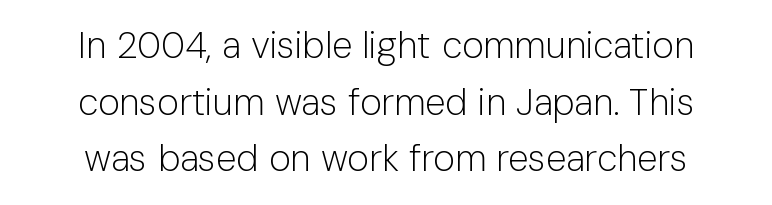
Baseline-to-baseline distance is the conventional proportion of letter height. Nobody drew a line under any word here. Short note: letters normally spaced. Posture: vertical. These lines are rendered in a variable-pitch font.
